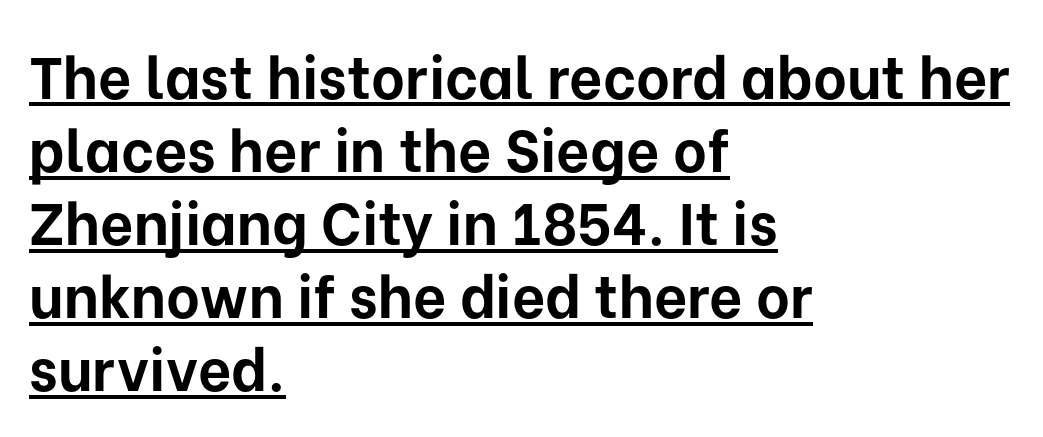
Unlike italic type, these characters show no tilt at all. Reading down the column, the eye jumps a familiar distance to each next line. You could not count columns in this text — the font is proportionally spaced. Each letter's strokes conclude bluntly, with no projecting serifs. Heft: maximum for text — a bold.
